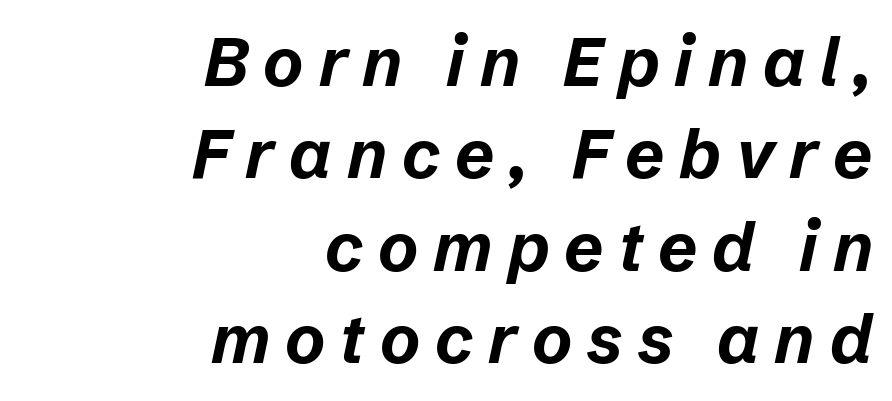
{"italic": "yes", "lean": "right", "slant_degrees": 12, "bold": "yes", "weight": "bold", "width": "normal", "stroke_contrast": "low", "x_height": "medium", "monospaced": "no", "underline": "no", "align": "right", "line_spacing": "normal", "line_spacing_ratio": 1.36, "letter_spacing": "wide", "letter_spacing_em": 0.22, "glyph_px": 68}
